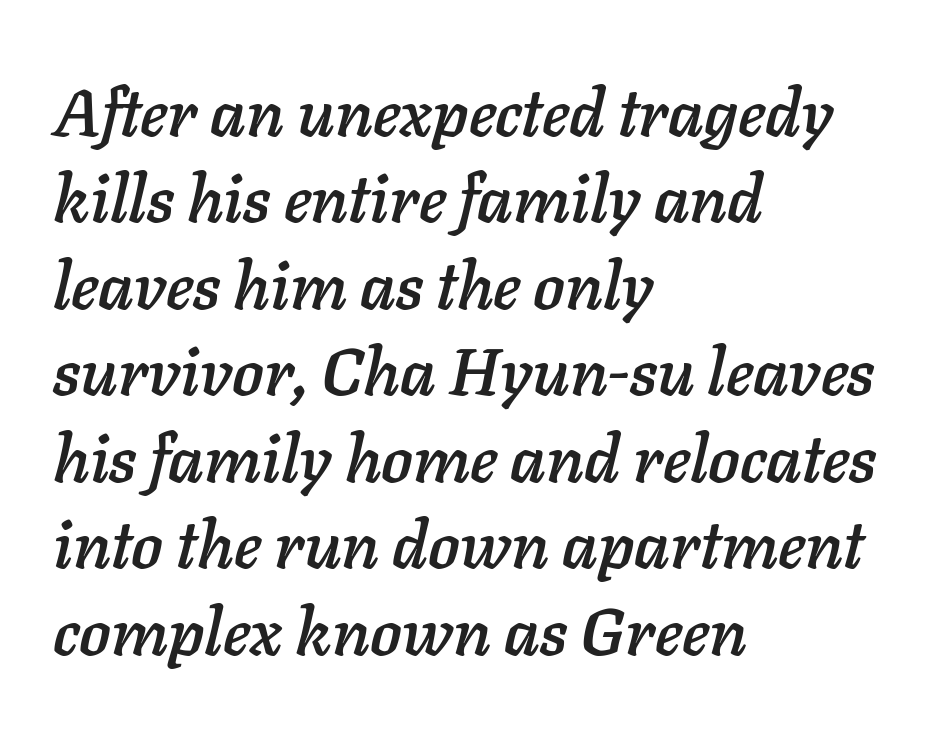
{"italic": "yes", "lean": "right", "slant_degrees": 11, "width": "normal", "stroke_contrast": "low", "x_height": "medium", "monospaced": "no", "underline": "no", "align": "left", "line_spacing": "normal", "line_spacing_ratio": 1.31, "letter_spacing": "normal", "letter_spacing_em": 0.0, "glyph_px": 66}
